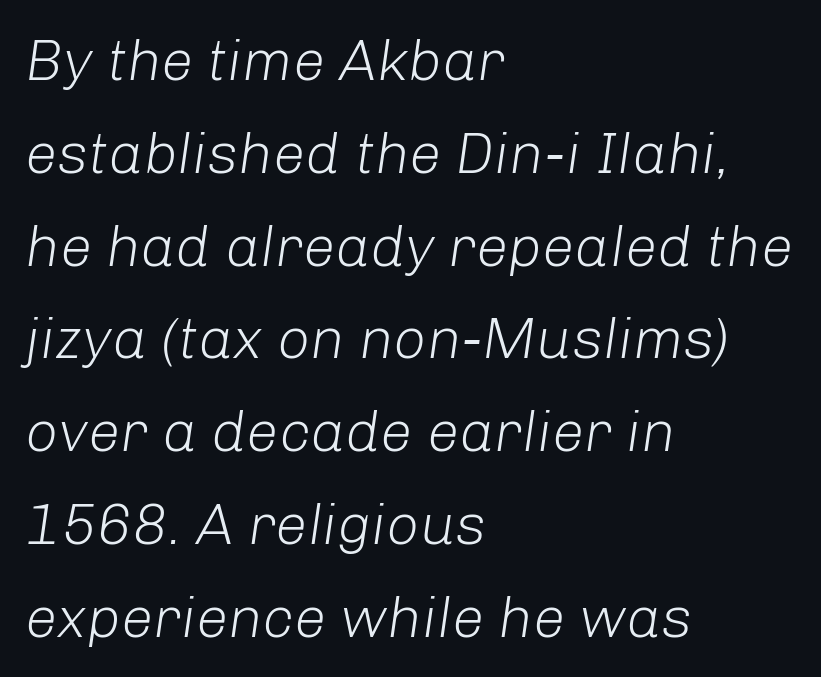
The image shows 58 px light type, italic (leaning right); set left-aligned, normal line spacing (1.6x), normal letter spacing, not underlined; low stroke contrast and a medium x-height.
